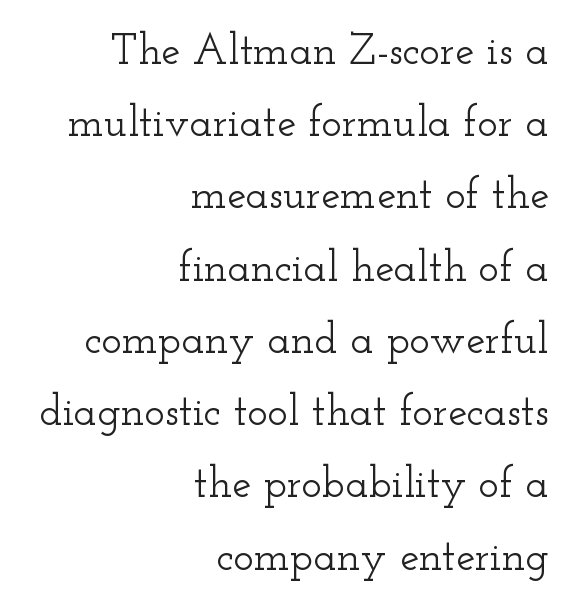
{"serif": "yes", "italic": "no", "width": "wide", "stroke_contrast": "low", "x_height": "small", "monospaced": "no", "underline": "no", "align": "right", "line_spacing": "normal", "line_spacing_ratio": 1.68, "letter_spacing": "normal", "letter_spacing_em": 0.0, "glyph_px": 43}
